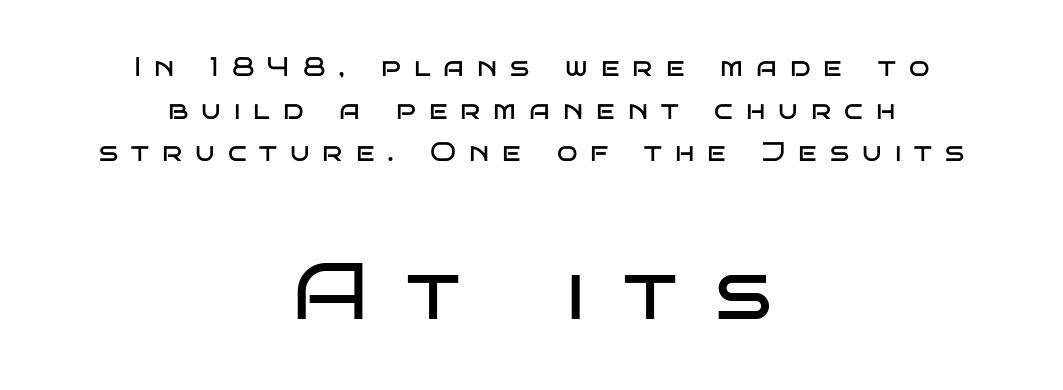
The image shows 80 px regular-weight, wide sans-serif type, upright; set centered, normal line spacing (1.58x), unusually wide letter spacing (+0.48 em), not underlined; the second (bottom) block is 2.96x larger; low stroke contrast and a large x-height.
